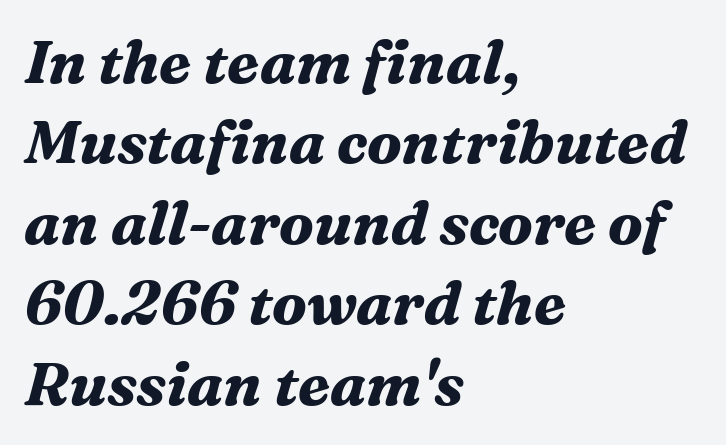
The image shows 60 px bold serif type, italic (leaning right); set left-aligned, normal line spacing (1.34x), normal letter spacing, not underlined; medium stroke contrast and a medium x-height.
